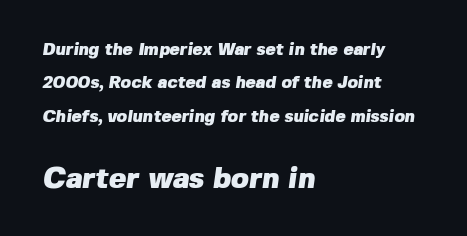
Q: Is the text bold? A: Yes.
Q: Is the typeface a serif or a sans-serif typeface? A: Sans-serif.
Q: Is the text underlined? A: No.
Q: How is the paragraph aligned? A: Left-aligned.
Q: Is the spacing between letters normal or unusually wide? A: Normal.
Q: Is the spacing between lines tight, normal or loose? A: Loose.
Q: Which block of text is set in a larger size, the first (top) or the second (bottom)? A: The second (bottom) one.
Q: Width (condensed, normal, or wide)? A: Normal.
Q: Stroke contrast? A: Low.
Q: x-height? A: Medium.
Q: Monospaced? A: No.
